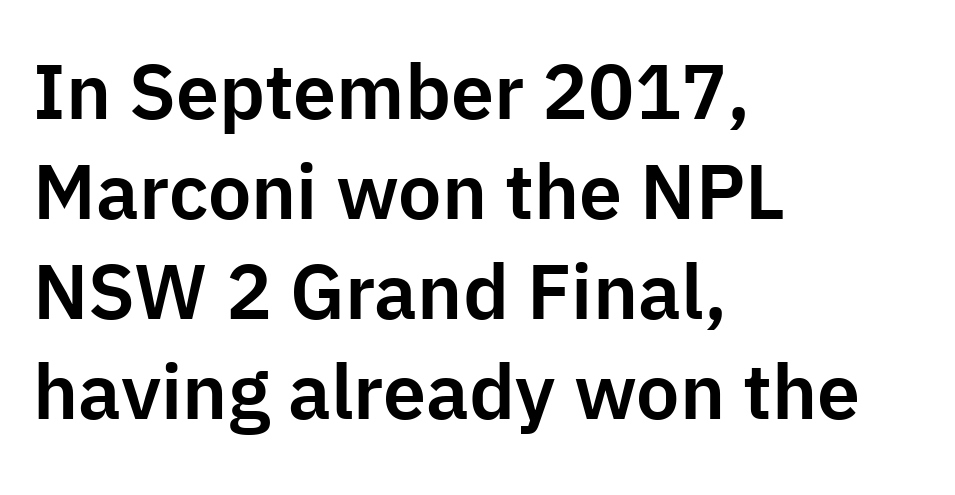
Q: Is the text italic (slanted)? A: No, it is upright.
Q: Is the typeface a serif or a sans-serif typeface? A: Sans-serif.
Q: Is the text underlined? A: No.
Q: How is the paragraph aligned? A: Left-aligned.
Q: Is the spacing between letters normal or unusually wide? A: Normal.
Q: Is the spacing between lines tight, normal or loose? A: Normal.
Q: Width (condensed, normal, or wide)? A: Normal.
Q: Stroke contrast? A: Low.
Q: x-height? A: Medium.
Q: Monospaced? A: No.
